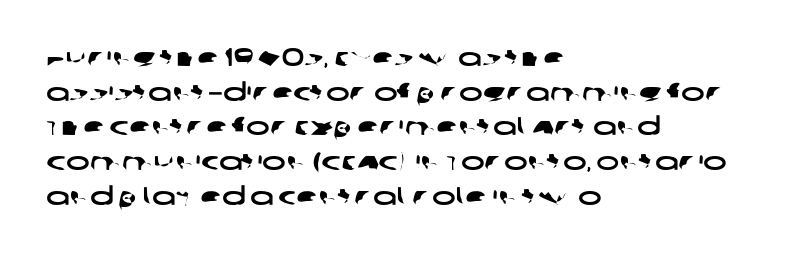
Q: Is the text underlined? A: No.
Q: How is the paragraph aligned? A: Left-aligned.
Q: Is the spacing between letters normal or unusually wide? A: Normal.
Q: Is the spacing between lines tight, normal or loose? A: Normal.
